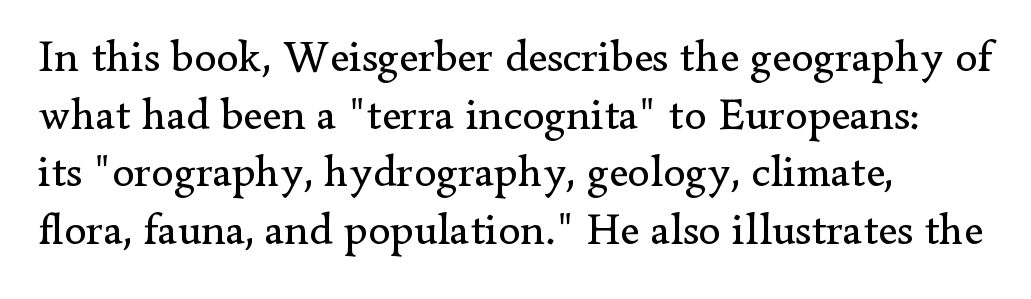
The image shows 45 px regular-weight serif type, upright; set left-aligned, normal line spacing (1.28x), normal letter spacing, not underlined; low stroke contrast and a small x-height.
